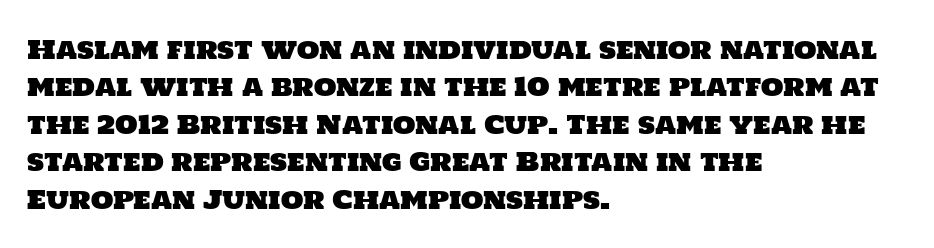
Underline: absent. Letter spacing: default. These lines stack with their left ends in a neat column. Regular leading.
